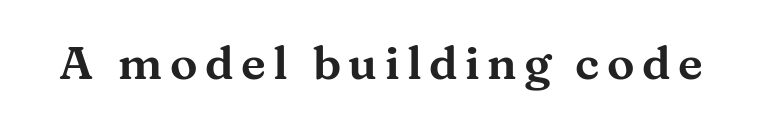
{"serif": "yes", "italic": "no", "width": "wide", "stroke_contrast": "medium", "x_height": "medium", "monospaced": "no", "underline": "no", "glyph_px": 46}
